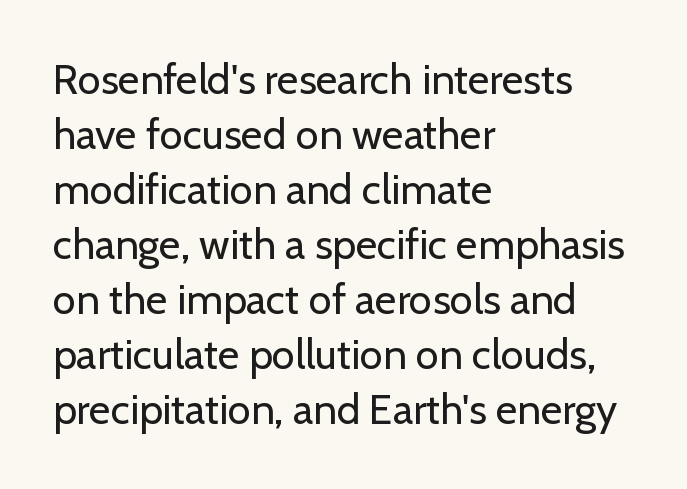
{"serif": "no", "italic": "no", "bold": "no", "weight": "regular", "width": "normal", "stroke_contrast": "low", "x_height": "medium", "monospaced": "no", "underline": "no", "align": "left", "line_spacing": "normal", "line_spacing_ratio": 1.31, "letter_spacing": "normal", "letter_spacing_em": 0.0, "glyph_px": 42}
